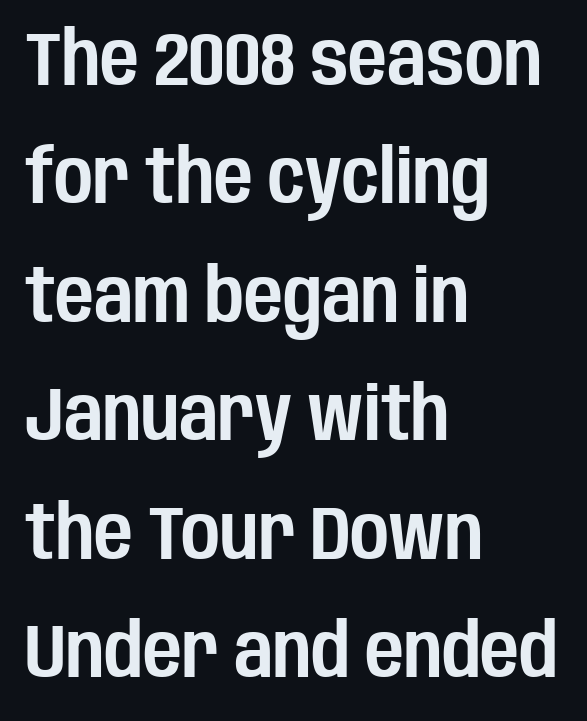
The image shows 75 px condensed sans-serif type, upright; set left-aligned, normal line spacing (1.58x), normal letter spacing, not underlined; low stroke contrast and a large x-height.
